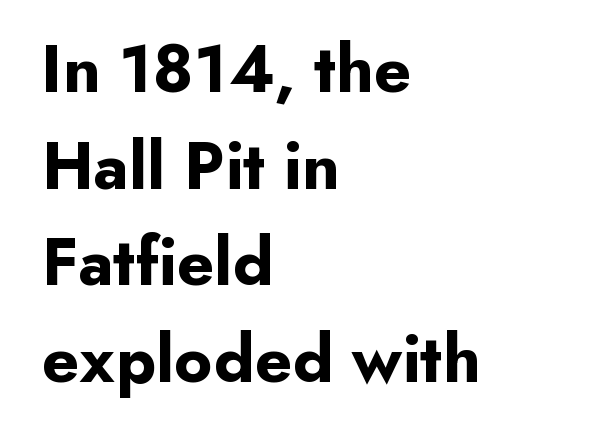
Weight check: bold — yes, fully. The lettering holds an erect, upright posture throughout. A student would call this left alignment; a typographer would say flush left, rag right. In terms of leading, this rendering sits right in the middle. Glyph-to-glyph distance matches everyday printed text.
